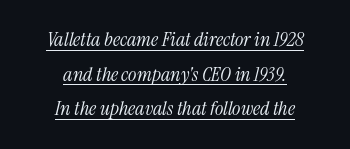
Q: Is the text bold? A: No.
Q: Is the text italic (slanted)? A: Yes, it leans right by about 13 degrees.
Q: Is the text underlined? A: Yes.
Q: How is the paragraph aligned? A: Centered.
Q: Is the spacing between letters normal or unusually wide? A: Normal.
